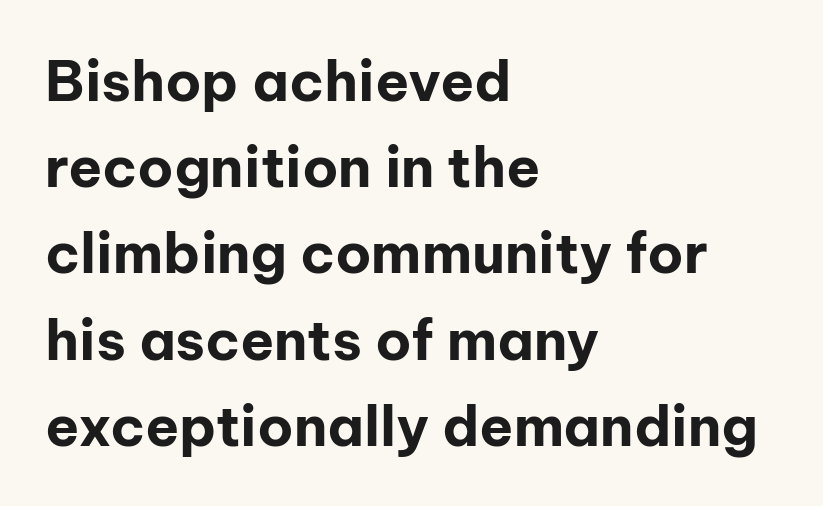
{"serif": "no", "italic": "no", "bold": "yes", "weight": "bold", "width": "normal", "stroke_contrast": "low", "x_height": "medium", "monospaced": "no", "underline": "no", "align": "left", "line_spacing": "normal", "line_spacing_ratio": 1.54, "letter_spacing": "normal", "letter_spacing_em": 0.0, "glyph_px": 56}
